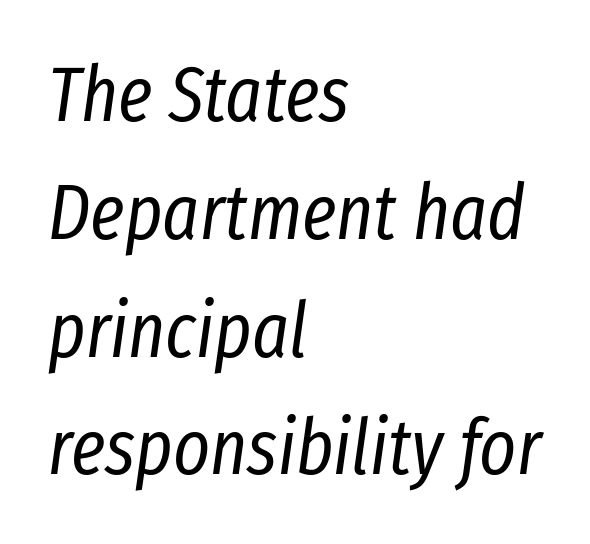
Q: Is the text bold? A: No.
Q: Is the text italic (slanted)? A: Yes, it leans right by about 8 degrees.
Q: Is the text underlined? A: No.
Q: How is the paragraph aligned? A: Left-aligned.
Q: Is the spacing between letters normal or unusually wide? A: Normal.
Q: Is the spacing between lines tight, normal or loose? A: Normal.
Q: Width (condensed, normal, or wide)? A: Condensed.
Q: Stroke contrast? A: Low.
Q: x-height? A: Medium.
Q: Monospaced? A: No.
